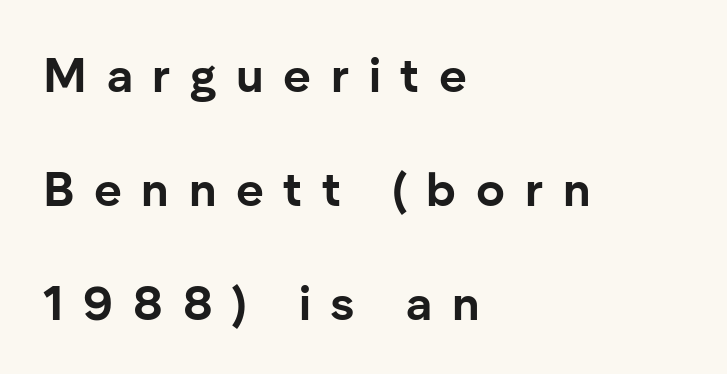
The image shows 48 px bold sans-serif type, upright; set left-aligned, loose line spacing (2.38x), unusually wide letter spacing (+0.41 em), not underlined; low stroke contrast and a medium x-height.
